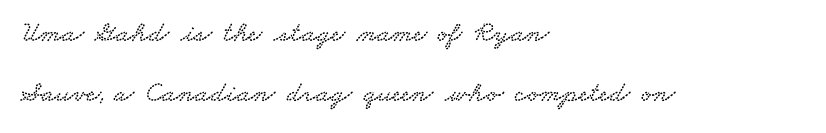
Quick note: interline space is abundant. Default kerning and tracking; the words read as compact shapes. Proportional: the letters do not fall into vertical columns. The gap between lines stays unmarked. If you drew a ruler down the left edge, every line would touch it.
